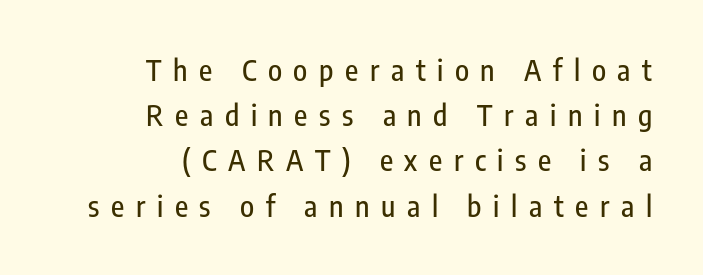
Q: Is the text italic (slanted)? A: No, it is upright.
Q: Is the typeface a serif or a sans-serif typeface? A: Sans-serif.
Q: Is the text underlined? A: No.
Q: How is the paragraph aligned? A: Right-aligned.
Q: Is the spacing between letters normal or unusually wide? A: Unusually wide.
Q: Is the spacing between lines tight, normal or loose? A: Normal.
Q: Width (condensed, normal, or wide)? A: Condensed.
Q: Stroke contrast? A: Low.
Q: x-height? A: Medium.
Q: Monospaced? A: No.
